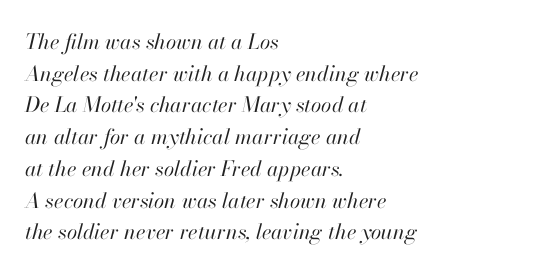
{"italic": "yes", "lean": "right", "slant_degrees": 13, "bold": "no", "underline": "no", "align": "left", "line_spacing": "normal", "line_spacing_ratio": 1.51, "letter_spacing": "normal", "letter_spacing_em": 0.0, "glyph_px": 21}
